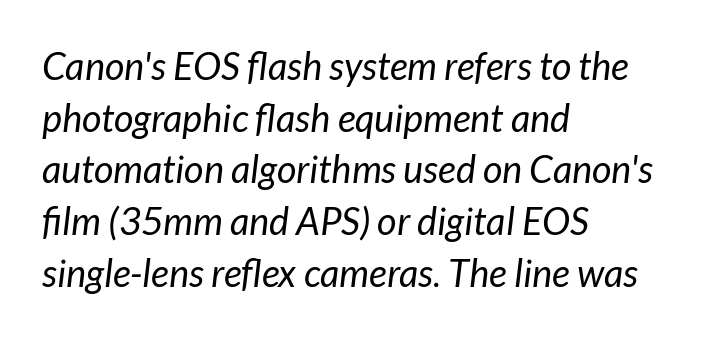
There's an unmistakable incline to the writing here. Vertical spacing — default. Think standard paragraph weight, or any step lighter than that. The letters sit at their default tracking, neither squeezed nor spread.
